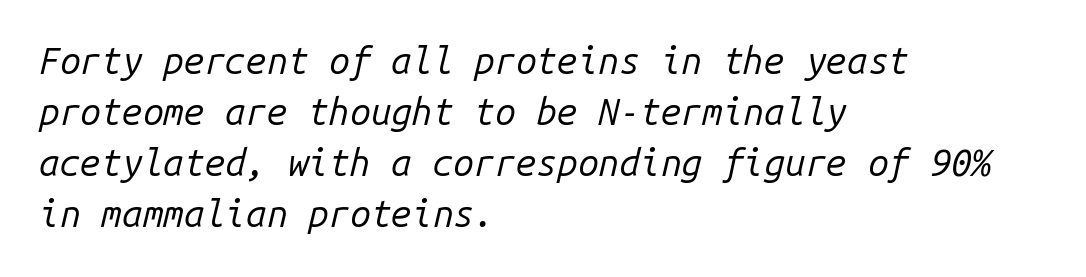
Q: Is the text bold? A: No.
Q: Is the text italic (slanted)? A: Yes, it leans right by about 14 degrees.
Q: Is the text underlined? A: No.
Q: How is the paragraph aligned? A: Left-aligned.
Q: Is the spacing between letters normal or unusually wide? A: Normal.
Q: Is the spacing between lines tight, normal or loose? A: Normal.
Q: Width (condensed, normal, or wide)? A: Normal.
Q: Stroke contrast? A: Low.
Q: x-height? A: Medium.
Q: Monospaced? A: Yes.
